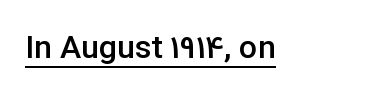
Q: Is the text bold? A: Semi-bold.
Q: Is the text italic (slanted)? A: No, it is upright.
Q: Is the typeface a serif or a sans-serif typeface? A: Sans-serif.
Q: Is the text underlined? A: Yes.
Q: How is the paragraph aligned? A: Left-aligned.
Q: Is the spacing between letters normal or unusually wide? A: Normal.
Q: Width (condensed, normal, or wide)? A: Normal.
Q: Stroke contrast? A: Low.
Q: x-height? A: Medium.
Q: Monospaced? A: No.
